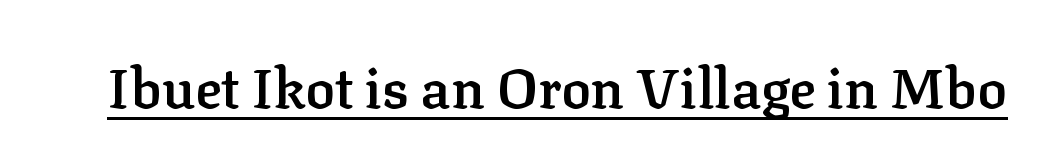
{"serif": "yes", "italic": "no", "bold": "semi", "weight": "semibold", "width": "normal", "stroke_contrast": "low", "x_height": "medium", "monospaced": "no", "underline": "yes", "letter_spacing": "normal", "letter_spacing_em": 0.0, "glyph_px": 55}
